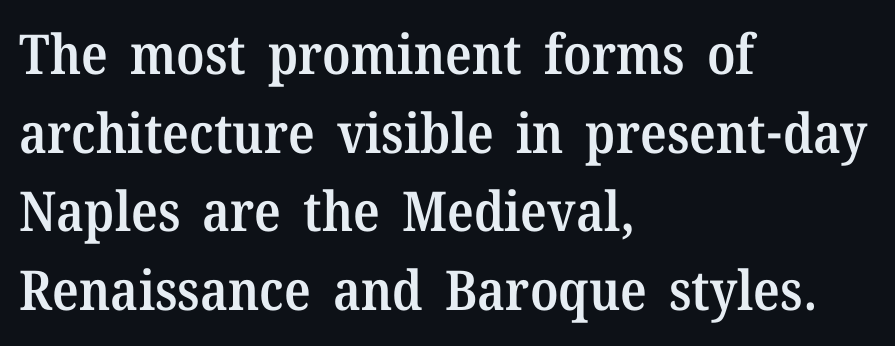
{"serif": "yes", "italic": "no", "bold": "semi", "weight": "semibold", "width": "normal", "stroke_contrast": "medium", "x_height": "medium", "monospaced": "no", "underline": "no", "align": "left", "line_spacing": "normal", "line_spacing_ratio": 1.43, "letter_spacing": "normal", "letter_spacing_em": 0.0, "glyph_px": 55}
